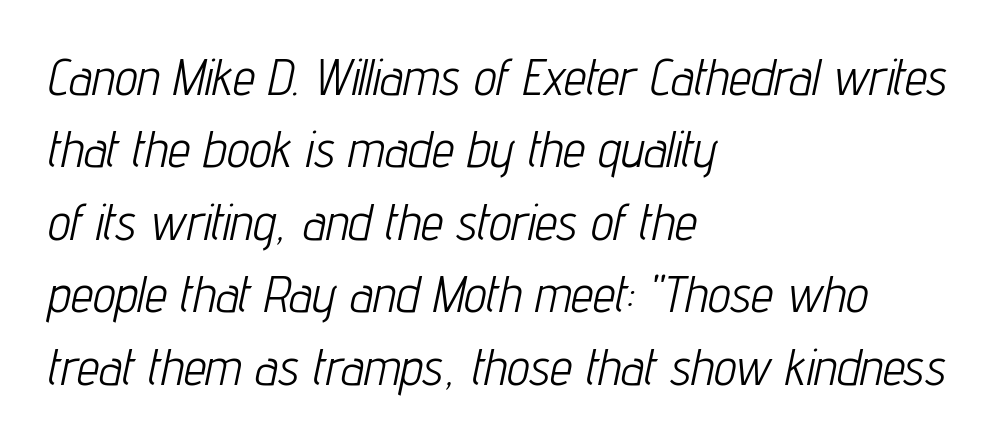
The image shows 50 px light, condensed type, italic (leaning right); set left-aligned, normal line spacing (1.45x), normal letter spacing, not underlined; low stroke contrast and a medium x-height.
